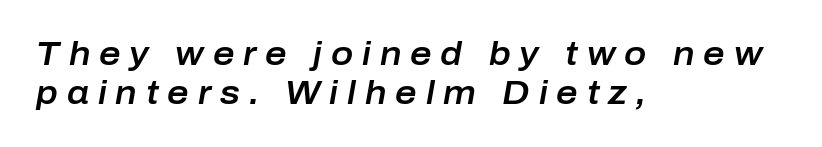
These lines are rendered in a variable-pitch font. The words here are not underlined. Someone cranked the tracking dial way up on this one. Every character sits at an angle, as italics do. One-word summary of the alignment: left.
